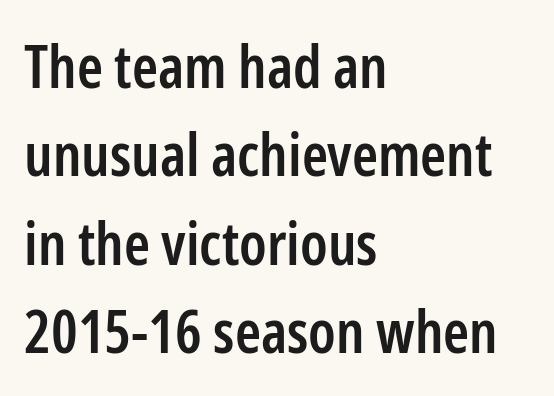
{"serif": "no", "italic": "no", "bold": "semi", "weight": "semibold", "width": "condensed", "stroke_contrast": "low", "x_height": "medium", "monospaced": "no", "underline": "no", "align": "left", "line_spacing": "normal", "line_spacing_ratio": 1.5, "letter_spacing": "normal", "letter_spacing_em": 0.0, "glyph_px": 59}
